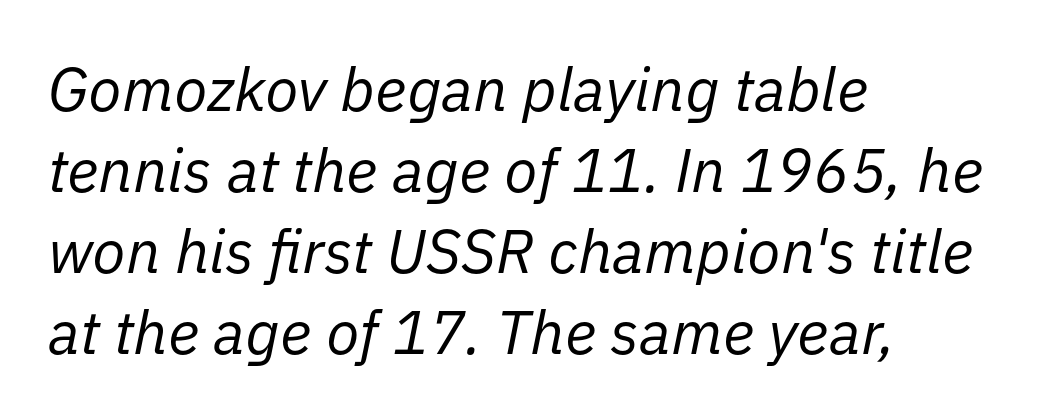
The typography opts for an oblique posture over an upright one. No chunkiness to these letters — they're not bold. The type is set solid horizontally, with unmodified tracking. Which margin do the lines hug? The left one — the right edge is uneven.
